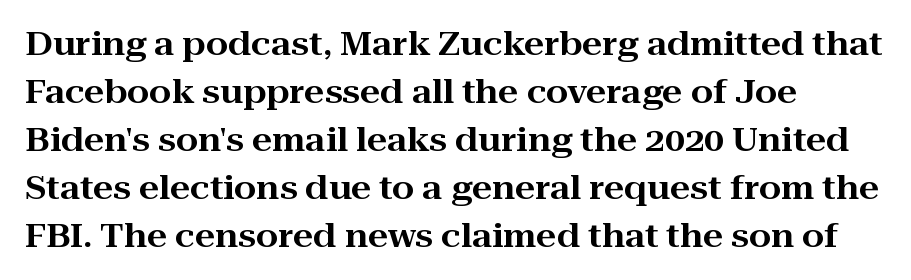
The image shows 32 px wide serif type, upright; set left-aligned, normal line spacing (1.5x), normal letter spacing, not underlined; high stroke contrast and a medium x-height.
